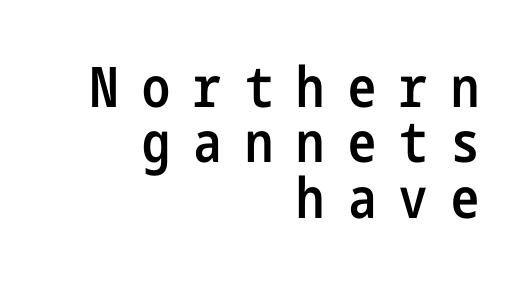
{"serif": "no", "italic": "no", "bold": "semi", "weight": "semibold", "width": "condensed", "stroke_contrast": "low", "x_height": "medium", "underline": "no", "align": "right", "line_spacing": "tight", "line_spacing_ratio": 0.99, "letter_spacing": "wide", "letter_spacing_em": 0.42, "glyph_px": 56}
